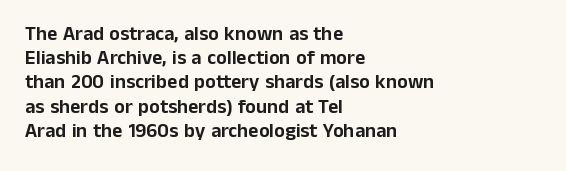
The image shows 20 px text type, upright; set left-aligned, line spacing 1.21x, normal letter spacing, not underlined.
